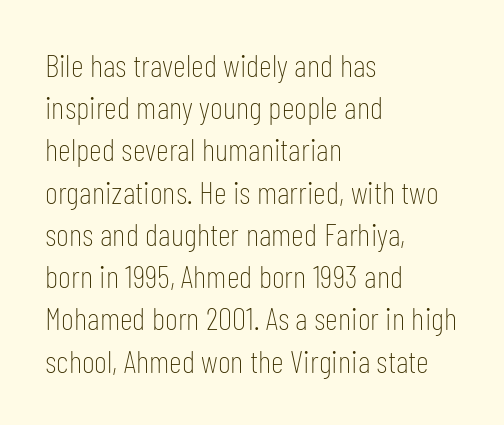
Q: Is the text bold? A: No.
Q: Is the text italic (slanted)? A: No, it is upright.
Q: Is the typeface a serif or a sans-serif typeface? A: Sans-serif.
Q: Is the text underlined? A: No.
Q: How is the paragraph aligned? A: Left-aligned.
Q: Is the spacing between letters normal or unusually wide? A: Normal.
Q: Is the spacing between lines tight, normal or loose? A: Normal.
Q: Width (condensed, normal, or wide)? A: Condensed.
Q: Stroke contrast? A: Low.
Q: x-height? A: Medium.
Q: Monospaced? A: No.
